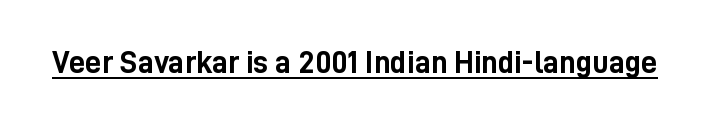
The image shows 32 px semibold, condensed sans-serif type, upright; set normal letter spacing, underlined; low stroke contrast and a medium x-height.
